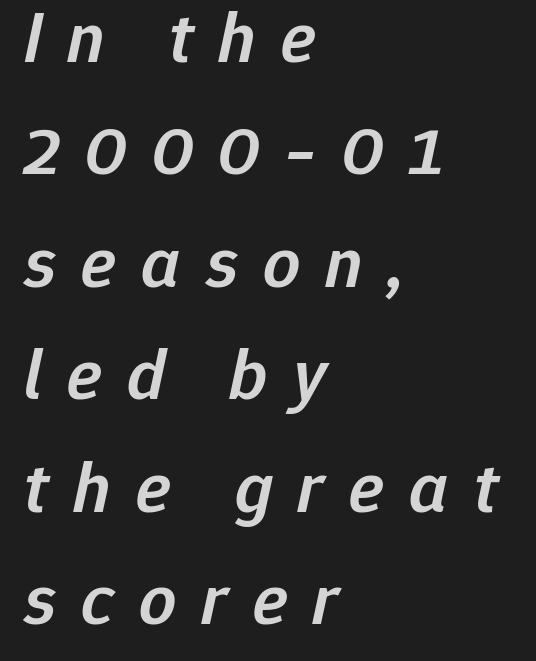
{"italic": "yes", "lean": "right", "slant_degrees": 12, "bold": "semi", "weight": "semibold", "width": "normal", "stroke_contrast": "low", "x_height": "medium", "monospaced": "no", "underline": "no", "align": "left", "line_spacing": "normal", "line_spacing_ratio": 1.54, "letter_spacing": "wide", "letter_spacing_em": 0.34, "glyph_px": 73}
